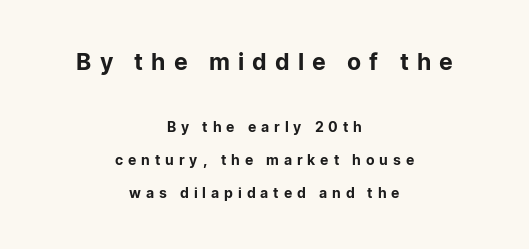
The image shows 23 px text type, upright; set centered, loose line spacing (2.37x), unusually wide letter spacing (+0.35 em), not underlined; the first (top) block is 1.64x larger.
